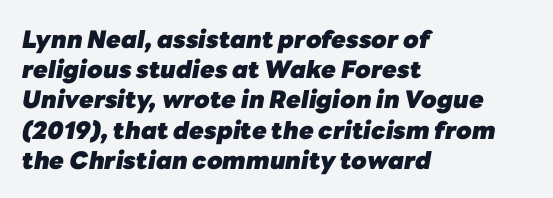
Q: Is the text bold? A: Yes.
Q: Is the text italic (slanted)? A: Yes, it leans right by about 10 degrees.
Q: Is the text underlined? A: No.
Q: How is the paragraph aligned? A: Left-aligned.
Q: Is the spacing between letters normal or unusually wide? A: Normal.
Q: Is the spacing between lines tight, normal or loose? A: Normal.
